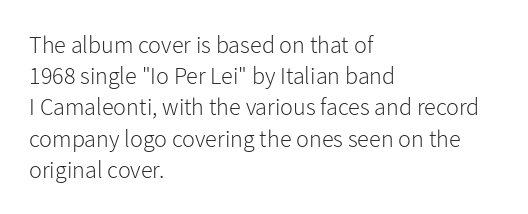
The image shows 24 px text type, upright; set left-aligned, normal line spacing (1.3x), normal letter spacing, not underlined.
